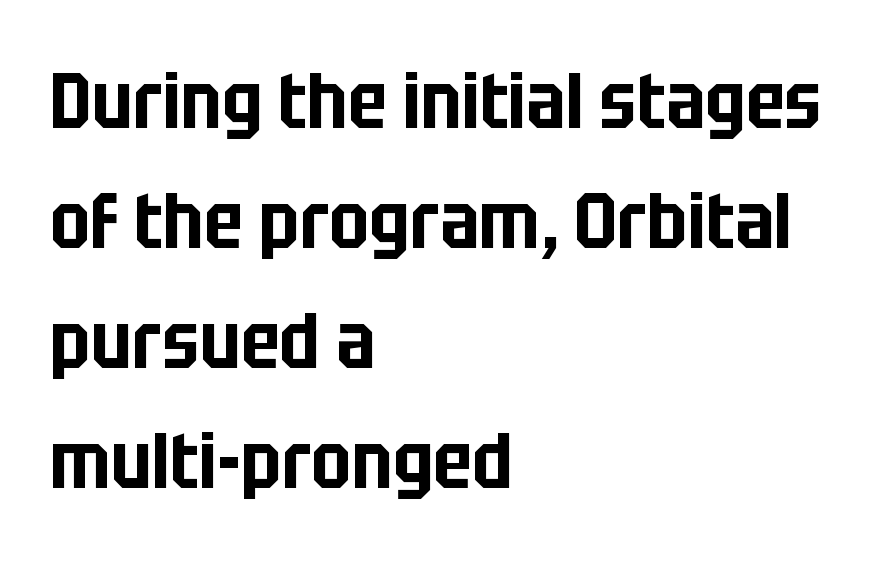
{"serif": "no", "italic": "no", "width": "condensed", "stroke_contrast": "low", "x_height": "large", "monospaced": "no", "underline": "no", "align": "left", "line_spacing": "normal", "line_spacing_ratio": 1.54, "letter_spacing": "normal", "letter_spacing_em": 0.0, "glyph_px": 78}
